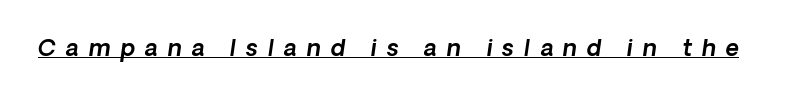
Q: Is the text italic (slanted)? A: Yes, it leans right by about 8 degrees.
Q: Is the text underlined? A: Yes.
Q: Is the spacing between letters normal or unusually wide? A: Unusually wide.
